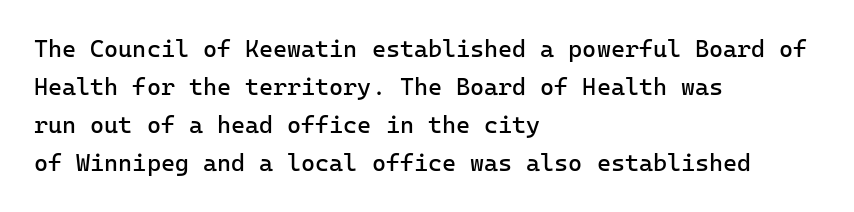
Q: Is the text bold? A: No.
Q: Is the text italic (slanted)? A: No, it is upright.
Q: Is the text underlined? A: No.
Q: How is the paragraph aligned? A: Left-aligned.
Q: Is the spacing between letters normal or unusually wide? A: Normal.
Q: Is the spacing between lines tight, normal or loose? A: Normal.
